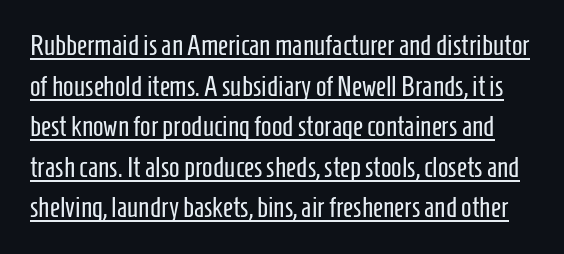
The image shows 28 px regular-weight, condensed sans-serif type, upright; set normal line spacing (1.45x), normal letter spacing, underlined; low stroke contrast and a medium x-height.
